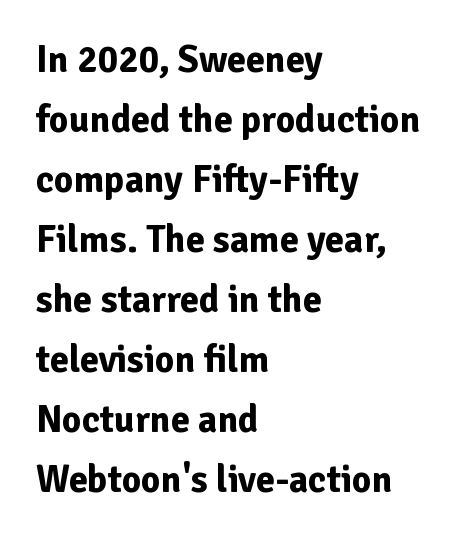
{"serif": "no", "italic": "no", "bold": "yes", "weight": "bold", "width": "normal", "stroke_contrast": "low", "x_height": "medium", "monospaced": "no", "underline": "no", "align": "left", "line_spacing": "normal", "line_spacing_ratio": 1.58, "letter_spacing": "normal", "letter_spacing_em": 0.0, "glyph_px": 38}
